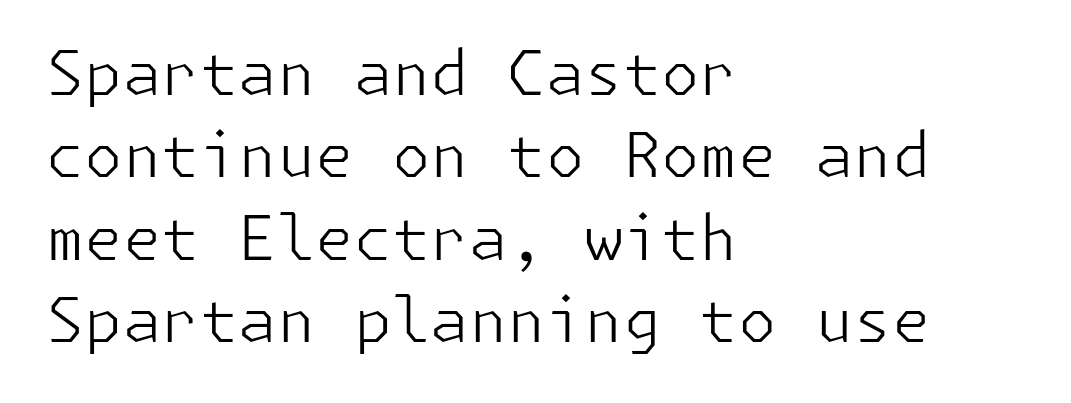
The image shows 62 px light sans-serif type, upright; set left-aligned, normal line spacing (1.33x), normal letter spacing, not underlined; low stroke contrast and a medium x-height.
